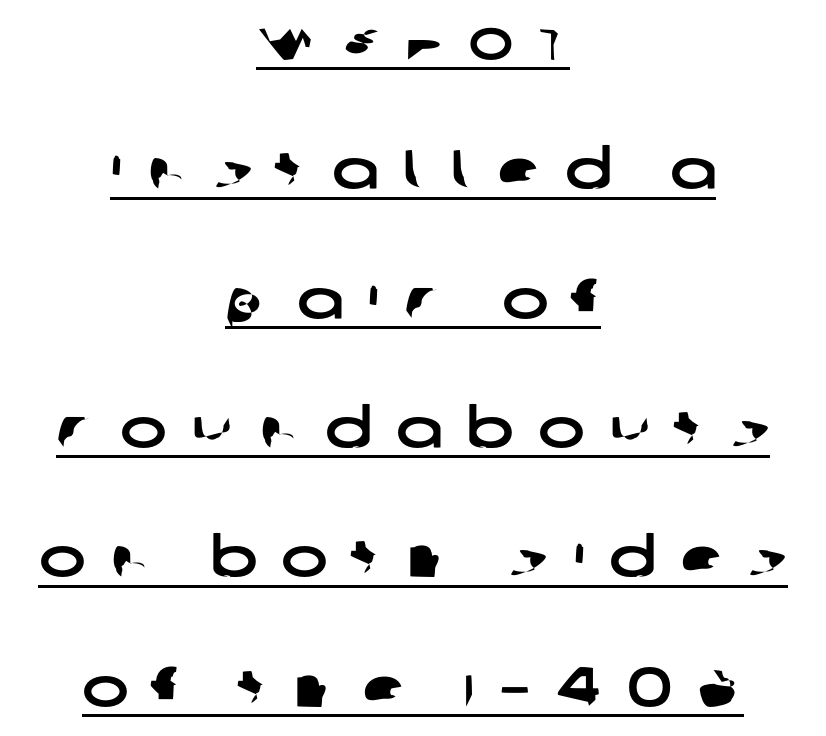
Nope, no serifs anywhere on these letters. The typesetter chose a symmetrical, centered arrangement here. What decoration does the sample have? An underline. Character widths vary here, with narrow letters taking less room than wide ones. The tracking jumps out immediately: characters are airy and widely separated. The space between consecutive lines is lavish.
